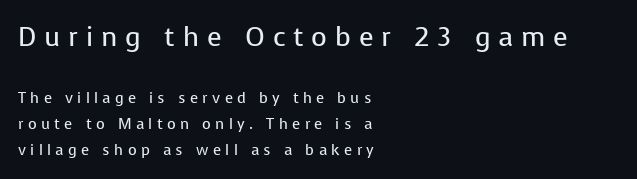
{"italic": "no", "bold": "no", "underline": "no", "align": "left", "line_spacing_ratio": 1.74, "letter_spacing": "wide", "letter_spacing_em": 0.29, "larger_block": "first", "size_ratio": 1.8, "glyph_px": 27}
